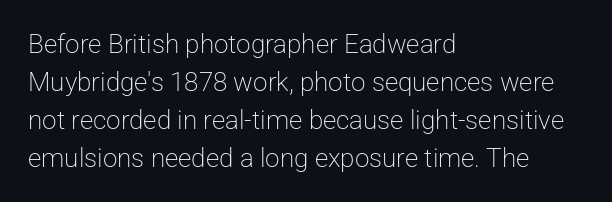
The image shows 26 px text type, upright; set left-aligned, normal line spacing (1.46x), normal letter spacing, not underlined.
